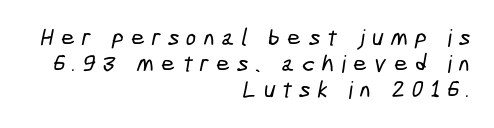
Typeset ragged left — the right edge is the straight one. Short note: letters widely spaced. In terms of leading, this rendering errs on the cramped side. The strip under each line holds only bare page.
